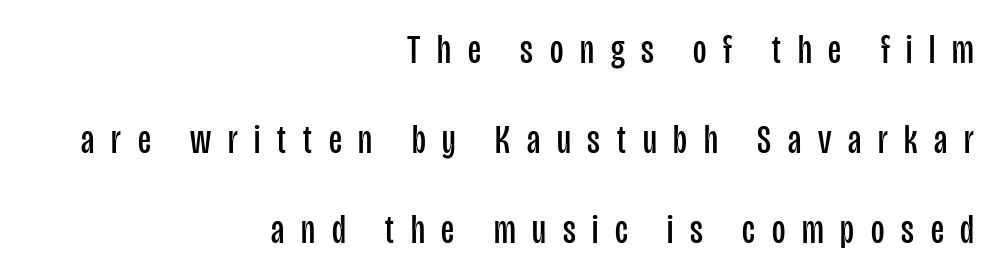
The image shows 41 px regular-weight, condensed sans-serif type, upright; set right-aligned, loose line spacing (2.2x), unusually wide letter spacing (+0.41 em), not underlined; low stroke contrast and a large x-height.
